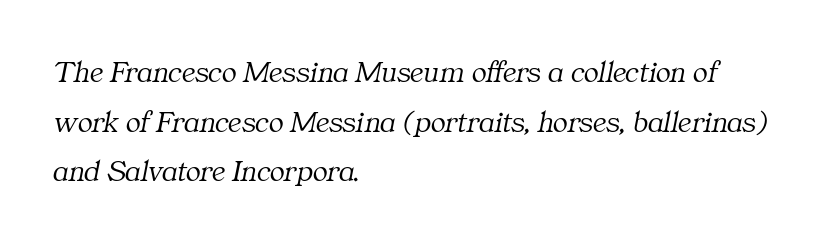
Compared with typical body copy, the letter spacing here is the same. The string is rendered with underlining switched off. This is serif lettering, the kind often seen in printed books. Interline gaps are of average width in this sample.
